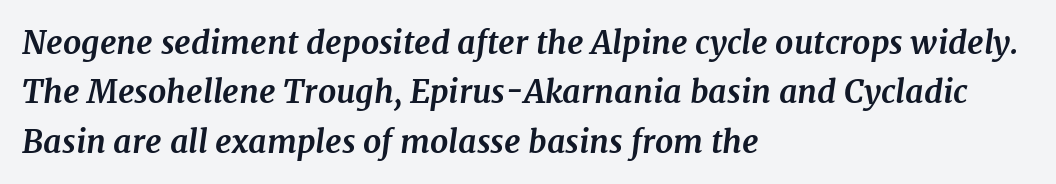
The image shows 32 px bold serif type, italic (leaning right); set left-aligned, normal line spacing (1.54x), normal letter spacing, not underlined; medium stroke contrast and a medium x-height.
